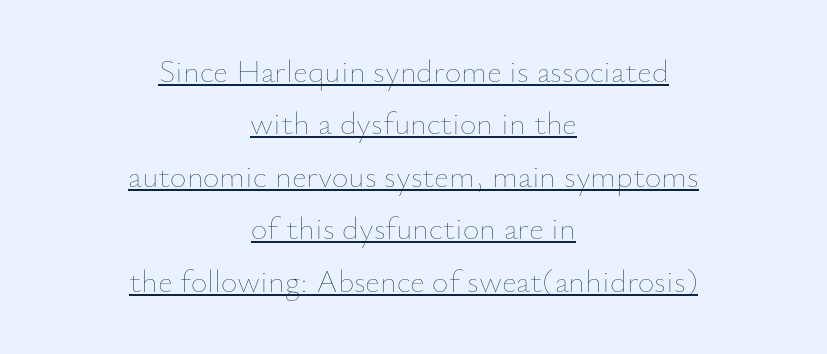
{"italic": "no", "bold": "no", "weight": "thin", "width": "normal", "stroke_contrast": "low", "x_height": "small", "monospaced": "no", "underline": "yes", "align": "center", "line_spacing": "normal", "line_spacing_ratio": 1.64, "letter_spacing": "normal", "letter_spacing_em": 0.0, "glyph_px": 32}
